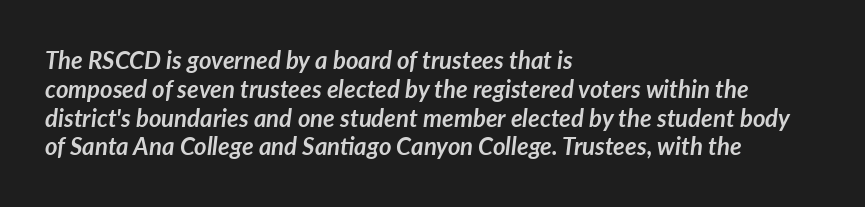
{"italic": "yes", "lean": "right", "slant_degrees": 7, "bold": "yes", "underline": "no", "align": "left", "line_spacing_ratio": 1.2, "letter_spacing": "normal", "letter_spacing_em": 0.0, "glyph_px": 24}
